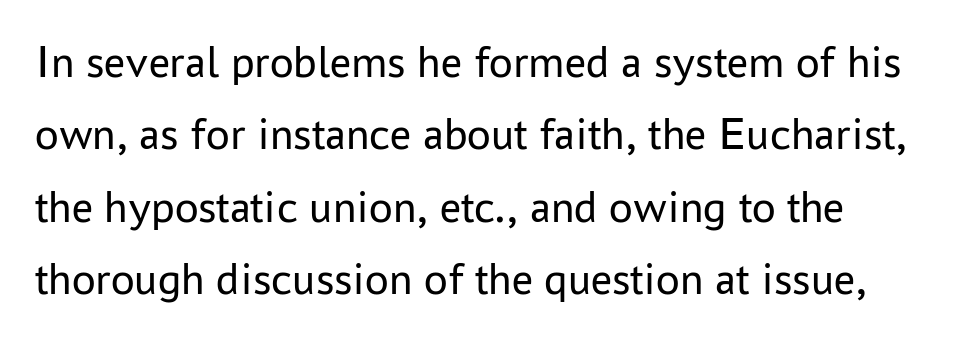
The image shows 47 px regular-weight sans-serif type, upright; set normal line spacing (1.54x), normal letter spacing, not underlined; low stroke contrast and a medium x-height.
